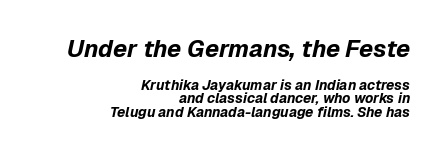
The image shows 24 px bold type, italic (leaning right); set right-aligned, tight line spacing (0.98x), normal letter spacing, not underlined; the first (top) block is 1.71x larger.
